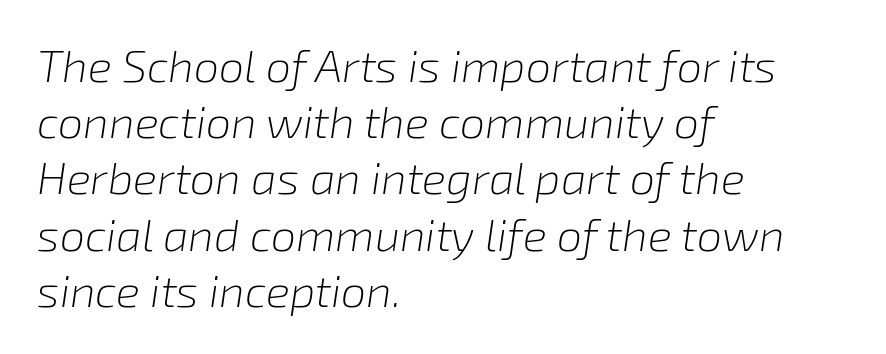
{"italic": "yes", "lean": "right", "slant_degrees": 8, "bold": "no", "weight": "light", "width": "normal", "stroke_contrast": "low", "x_height": "medium", "monospaced": "no", "underline": "no", "align": "left", "line_spacing": "normal", "line_spacing_ratio": 1.25, "letter_spacing": "normal", "letter_spacing_em": 0.0, "glyph_px": 45}
